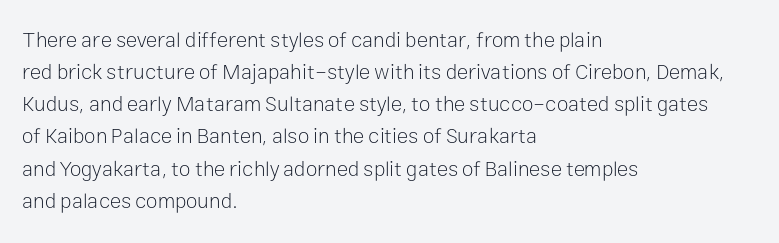
Is the block centered? No — it sits flush against the left margin. Honestly, the row spacing looks completely unremarkable. Check under the words: just untouched page. Ascenders rise straight up at ninety degrees. Nobody touched the tracking dial on this one.
